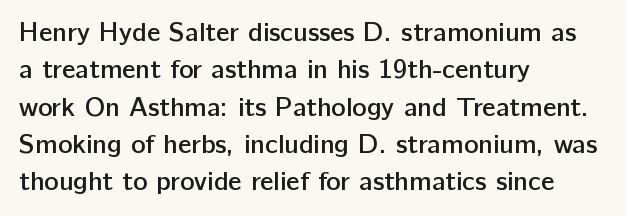
{"italic": "no", "bold": "semi", "underline": "no", "align": "left", "line_spacing": "normal", "line_spacing_ratio": 1.38, "letter_spacing": "normal", "letter_spacing_em": 0.0, "glyph_px": 27}
